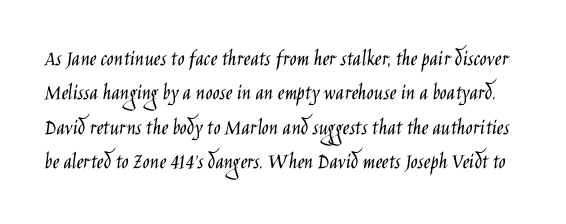
The image shows 23 px text type; set normal line spacing (1.49x), normal letter spacing, not underlined.
